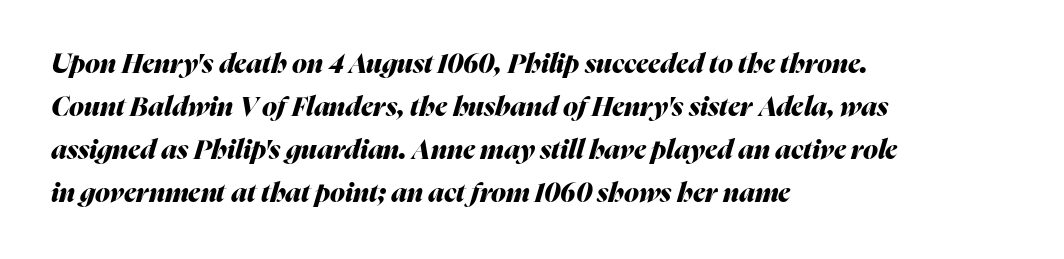
{"italic": "yes", "lean": "right", "slant_degrees": 16, "bold": "yes", "underline": "no", "align": "left", "line_spacing": "normal", "line_spacing_ratio": 1.59, "letter_spacing": "normal", "letter_spacing_em": 0.0, "glyph_px": 27}
